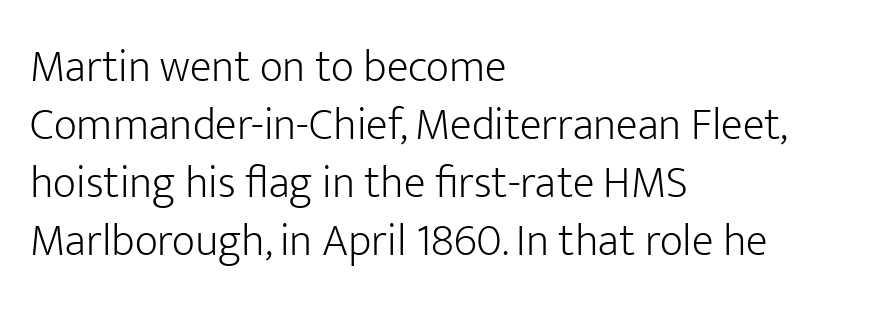
Q: Is the text bold? A: No.
Q: Is the text italic (slanted)? A: No, it is upright.
Q: Is the typeface a serif or a sans-serif typeface? A: Sans-serif.
Q: Is the text underlined? A: No.
Q: How is the paragraph aligned? A: Left-aligned.
Q: Is the spacing between letters normal or unusually wide? A: Normal.
Q: Is the spacing between lines tight, normal or loose? A: Normal.
Q: Width (condensed, normal, or wide)? A: Normal.
Q: Stroke contrast? A: Low.
Q: x-height? A: Medium.
Q: Monospaced? A: No.
